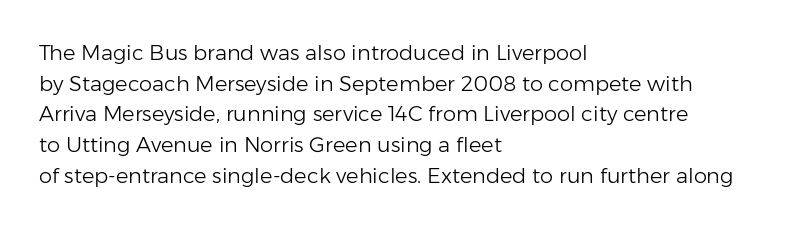
{"italic": "no", "bold": "no", "underline": "no", "align": "left", "line_spacing": "normal", "line_spacing_ratio": 1.46, "letter_spacing": "normal", "letter_spacing_em": 0.0, "glyph_px": 21}
